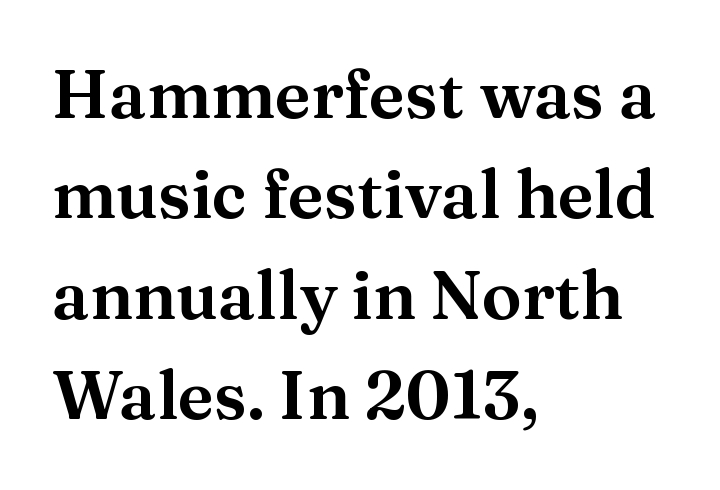
The image shows 67 px serif type, upright; set left-aligned, normal line spacing (1.5x), normal letter spacing, not underlined; medium stroke contrast and a medium x-height.
